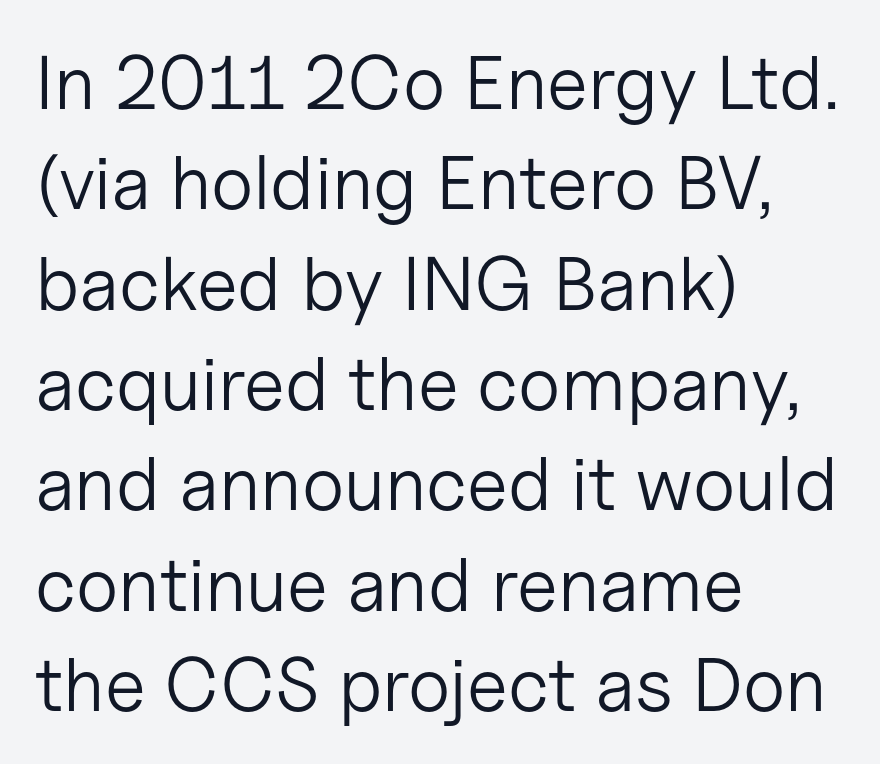
The image shows 76 px light sans-serif type, upright; set left-aligned, normal line spacing (1.32x), normal letter spacing, not underlined; low stroke contrast and a medium x-height.
